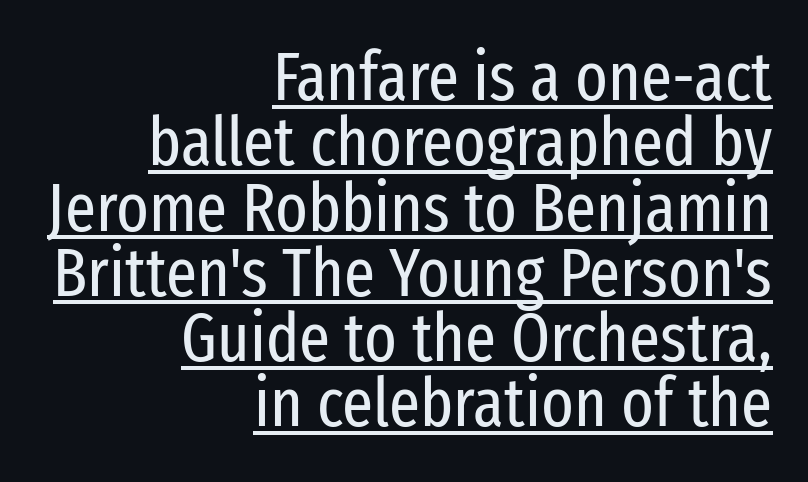
The image shows 68 px regular-weight, condensed sans-serif type, upright; set right-aligned, tight line spacing (0.96x), normal letter spacing, underlined; low stroke contrast and a medium x-height.
